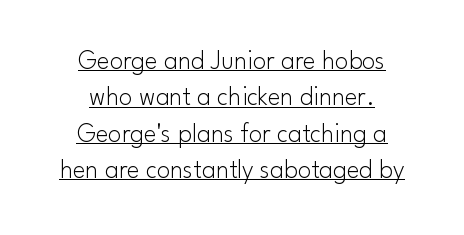
Regular leading. Every word sits above its own underline. The type sits square on the baseline with zero lean. Between one letter and the next there's only the usual sliver of space. The letters look calm and open, with moderate or lighter stems. Reading down the block, each line starts at a different indent, mirrored at its end.
